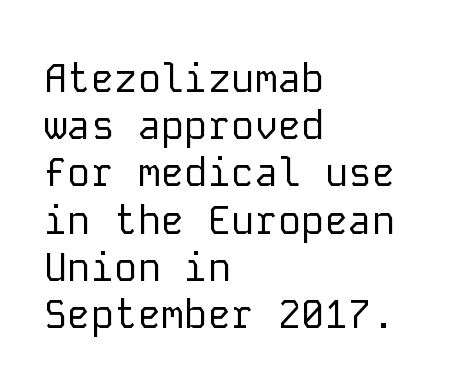
{"serif": "no", "italic": "no", "bold": "no", "weight": "regular", "width": "normal", "stroke_contrast": "low", "x_height": "medium", "monospaced": "yes", "underline": "no", "align": "left", "line_spacing_ratio": 1.21, "letter_spacing": "normal", "letter_spacing_em": 0.0, "glyph_px": 39}
